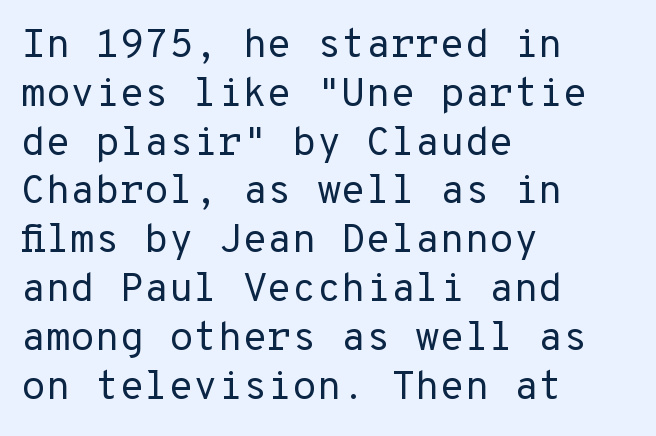
The image shows 40 px regular-weight sans-serif type, upright; set left-aligned, line spacing 1.22x, normal letter spacing, not underlined; low stroke contrast and a medium x-height.
